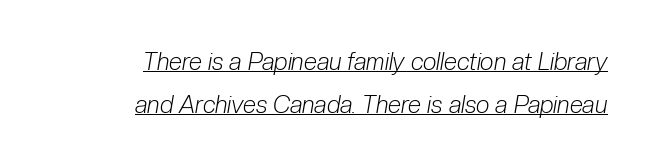
Somebody hit Ctrl+U on this one — the words are underlined. This rendering leaves character spacing at its baseline value. If you drew a line through each stem, it would be angled. Reading down the block, your eye finds every line finishing at a fixed right position.
